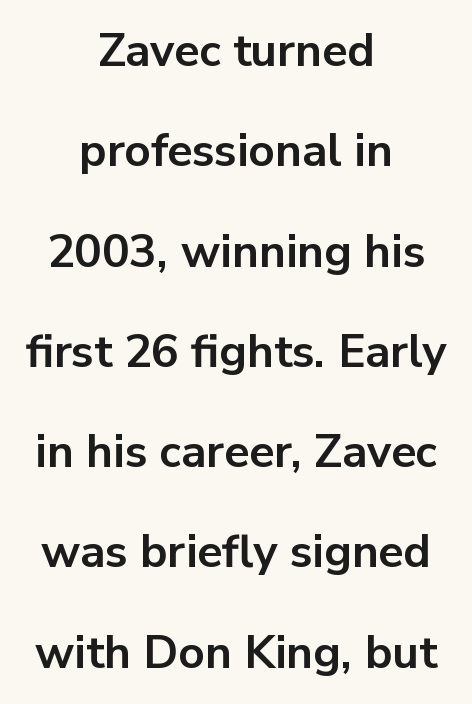
Q: Is the text bold? A: Yes.
Q: Is the text italic (slanted)? A: No, it is upright.
Q: Is the typeface a serif or a sans-serif typeface? A: Sans-serif.
Q: Is the text underlined? A: No.
Q: How is the paragraph aligned? A: Centered.
Q: Is the spacing between letters normal or unusually wide? A: Normal.
Q: Is the spacing between lines tight, normal or loose? A: Loose.
Q: Width (condensed, normal, or wide)? A: Normal.
Q: Stroke contrast? A: Low.
Q: x-height? A: Medium.
Q: Monospaced? A: No.
